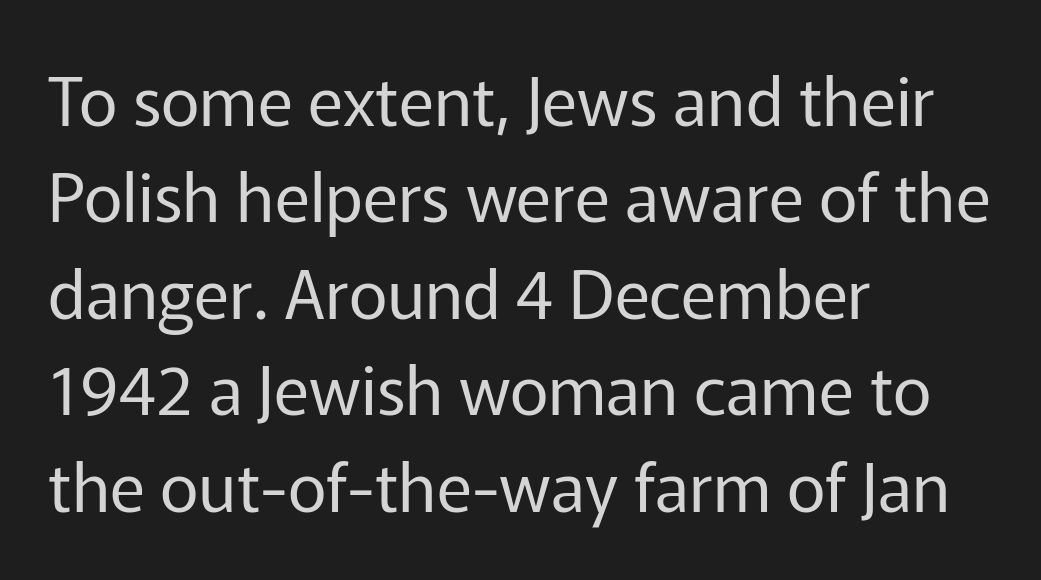
The image shows 67 px regular-weight sans-serif type, upright; set left-aligned, normal line spacing (1.44x), normal letter spacing, not underlined; low stroke contrast and a medium x-height.
